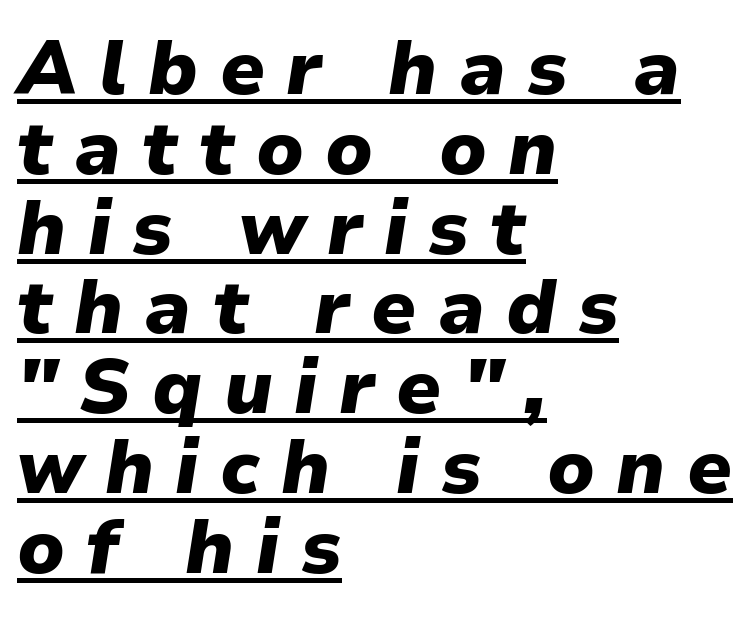
Does extra space separate the letters? Yes, quite a lot of it. The text carries the slant typical of an italic or oblique font. The rag falls on the right side of this text block. Thick stems and heavy bowls — unmistakably bold. Leading is clearly below the norm, producing a dense column. Beneath each row of characters lies a ruled line.
